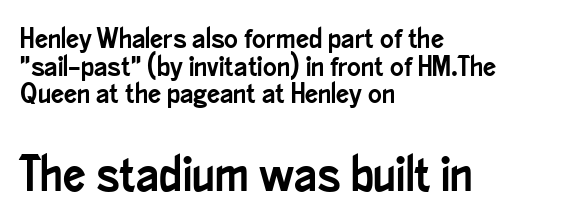
The rendering uses natural spacing where letterforms have individual widths. The leading is snug, giving the passage a crowded texture. Tracking here is standard; glyphs follow each other at the usual distance. Of the two passages, the one underneath uses the larger point size.
